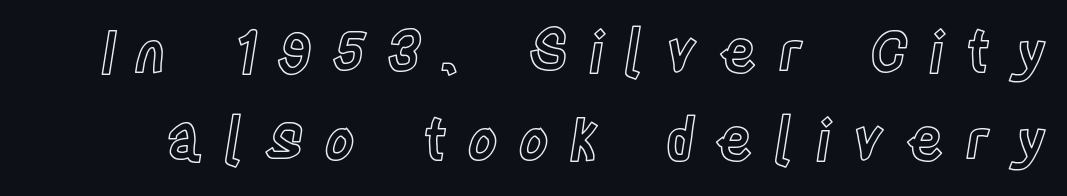
Q: Is the text italic (slanted)? A: Yes.
Q: Is the text underlined? A: No.
Q: Is the spacing between letters normal or unusually wide? A: Unusually wide.
Q: Is the spacing between lines tight, normal or loose? A: Normal.
Q: Width (condensed, normal, or wide)? A: Condensed.
Q: x-height? A: Large.
Q: Monospaced? A: No.
